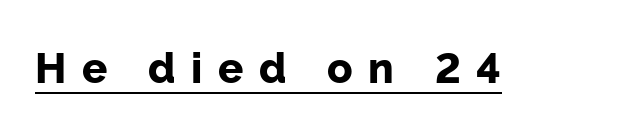
The image shows 42 px bold sans-serif type, upright; set unusually wide letter spacing (+0.37 em), underlined; low stroke contrast and a medium x-height.
